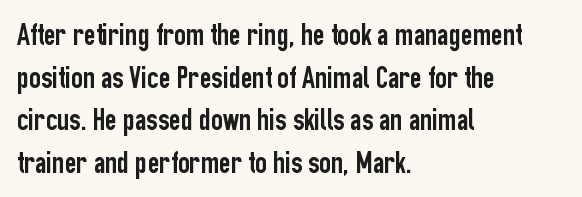
{"serif": "no", "italic": "no", "width": "condensed", "stroke_contrast": "low", "x_height": "medium", "monospaced": "no", "underline": "no", "align": "left", "line_spacing": "normal", "line_spacing_ratio": 1.33, "letter_spacing": "normal", "letter_spacing_em": 0.0, "glyph_px": 32}
